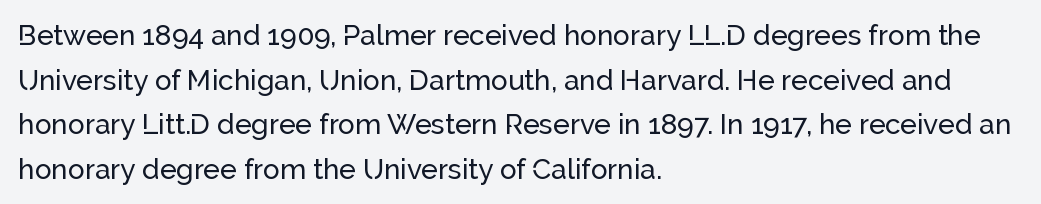
The passage shown is typed in a proportional face where columns would drift. The letters sit at their default tracking, neither squeezed nor spread. This is roman type, the default non-slanted kind. Every row of glyphs begins at an identical x-position on the left.
